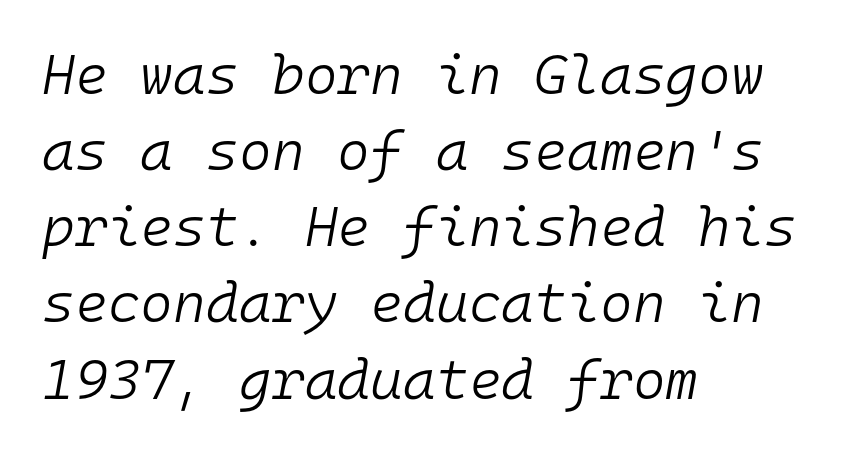
{"italic": "yes", "lean": "right", "slant_degrees": 10, "bold": "no", "weight": "light", "width": "normal", "stroke_contrast": "low", "x_height": "medium", "monospaced": "yes", "underline": "no", "align": "left", "line_spacing": "normal", "line_spacing_ratio": 1.36, "letter_spacing": "normal", "letter_spacing_em": 0.0, "glyph_px": 56}
